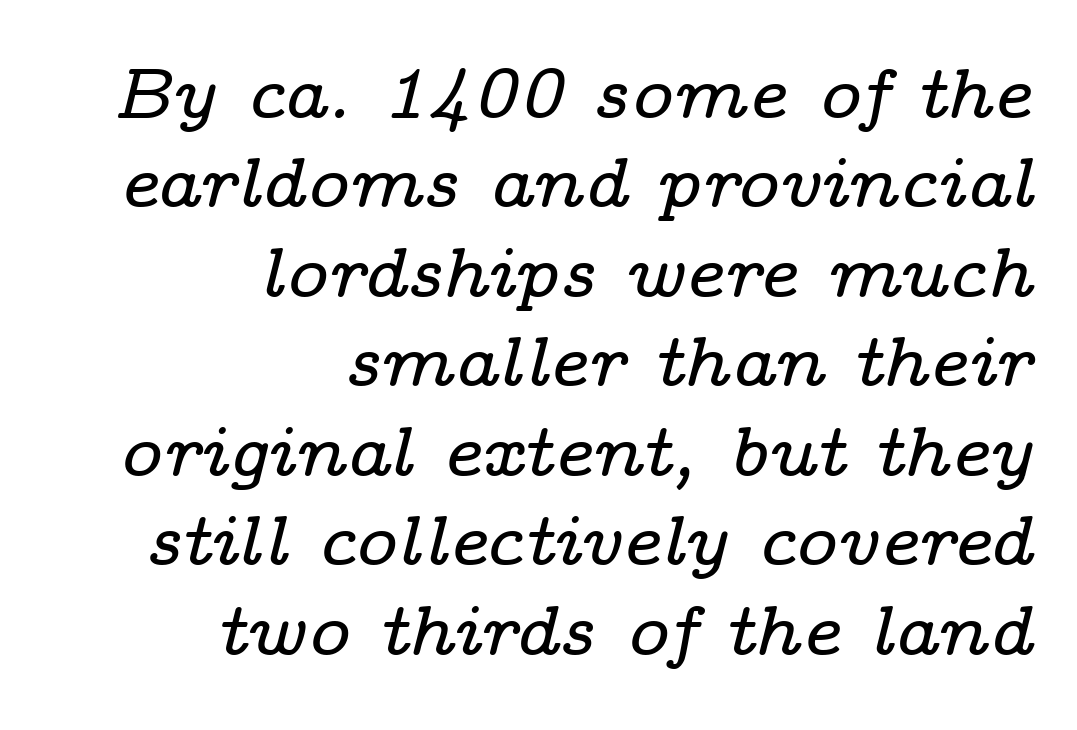
The image shows 71 px wide serif type, italic (leaning right); set right-aligned, normal line spacing (1.26x), normal letter spacing, not underlined; low stroke contrast and a medium x-height.
